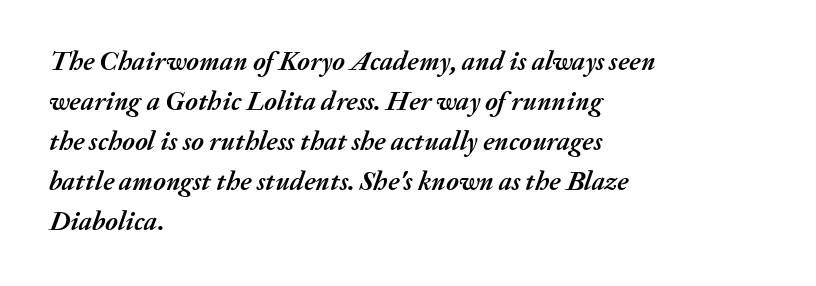
Q: Is the text bold? A: Yes.
Q: Is the text italic (slanted)? A: Yes, it leans right by about 20 degrees.
Q: Is the text underlined? A: No.
Q: How is the paragraph aligned? A: Left-aligned.
Q: Is the spacing between letters normal or unusually wide? A: Normal.
Q: Is the spacing between lines tight, normal or loose? A: Normal.
